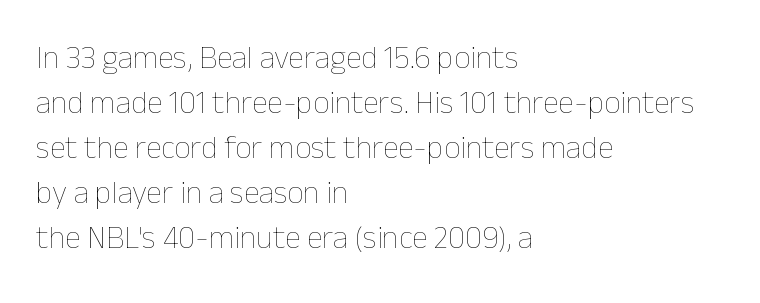
The image shows 32 px thin type, upright; set left-aligned, normal line spacing (1.41x), normal letter spacing, not underlined; low stroke contrast and a medium x-height.
